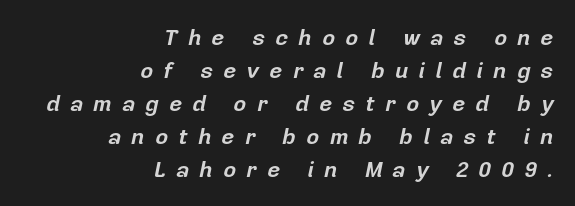
The image shows 22 px bold type, italic (leaning right); set right-aligned, normal line spacing (1.5x), unusually wide letter spacing (+0.48 em), not underlined.
